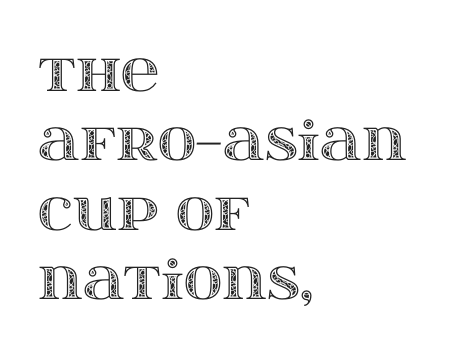
The compositor pushed each line to the left boundary. Nobody drew a line under any word here. This sample uses plain, unmodified letter spacing. What's the leading like? Ordinary, nothing unusual. A typesetter would call this proportional, since set widths differ per character. Is there any slant? The stems are plumb.
